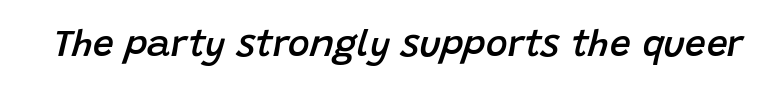
Q: Is the text bold? A: Semi-bold.
Q: Is the text italic (slanted)? A: Yes, it leans right by about 15 degrees.
Q: Is the text underlined? A: No.
Q: Is the spacing between letters normal or unusually wide? A: Normal.
Q: Width (condensed, normal, or wide)? A: Normal.
Q: Stroke contrast? A: Low.
Q: x-height? A: Large.
Q: Monospaced? A: No.
